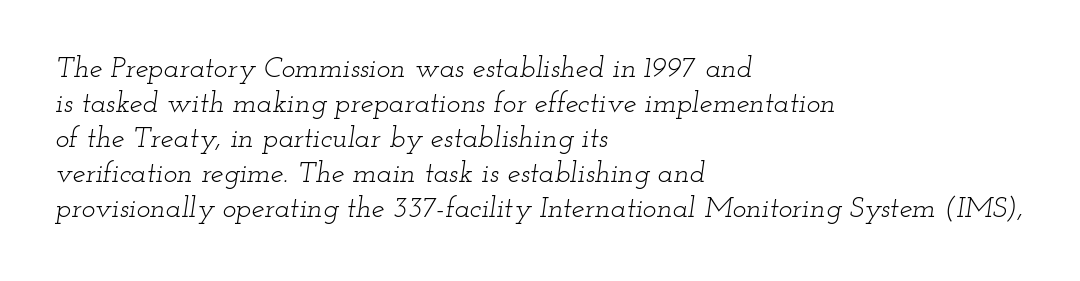
Q: Is the text bold? A: No.
Q: Is the text italic (slanted)? A: Yes, it leans right by about 12 degrees.
Q: Is the typeface a serif or a sans-serif typeface? A: Serif.
Q: Is the text underlined? A: No.
Q: How is the paragraph aligned? A: Left-aligned.
Q: Is the spacing between letters normal or unusually wide? A: Normal.
Q: Width (condensed, normal, or wide)? A: Wide.
Q: Stroke contrast? A: Low.
Q: x-height? A: Small.
Q: Monospaced? A: No.
